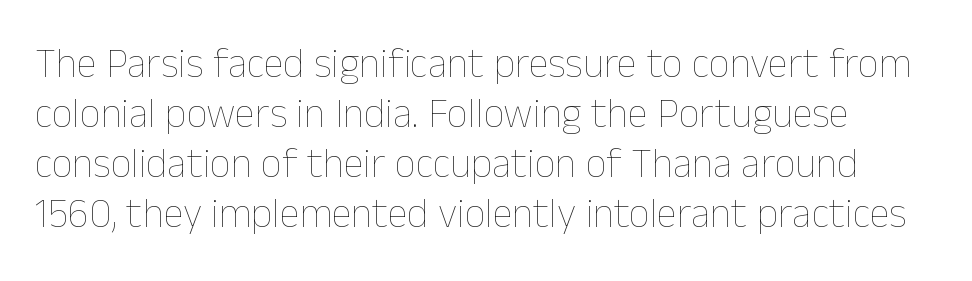
The image shows 41 px thin type, upright; set line spacing 1.22x, normal letter spacing, not underlined; low stroke contrast and a medium x-height.
